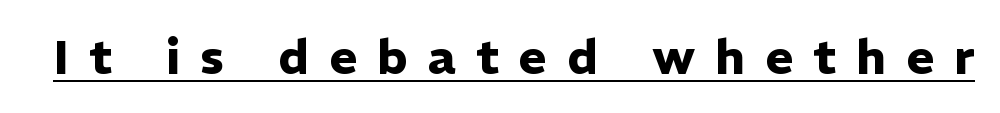
Q: Is the text bold? A: Yes.
Q: Is the text italic (slanted)? A: No, it is upright.
Q: Is the typeface a serif or a sans-serif typeface? A: Sans-serif.
Q: Is the text underlined? A: Yes.
Q: Is the spacing between letters normal or unusually wide? A: Unusually wide.
Q: Width (condensed, normal, or wide)? A: Normal.
Q: Stroke contrast? A: Low.
Q: x-height? A: Medium.
Q: Monospaced? A: No.
